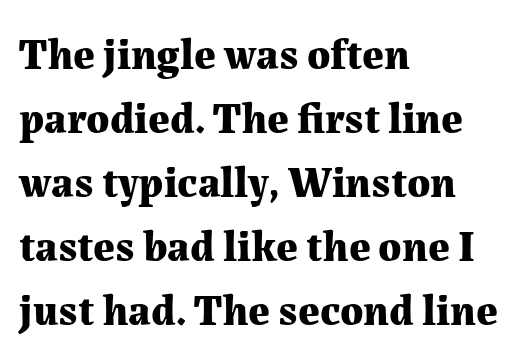
{"serif": "yes", "italic": "no", "bold": "yes", "weight": "bold", "width": "normal", "stroke_contrast": "medium", "x_height": "medium", "monospaced": "no", "underline": "no", "align": "left", "line_spacing": "normal", "line_spacing_ratio": 1.49, "letter_spacing": "normal", "letter_spacing_em": 0.0, "glyph_px": 43}
